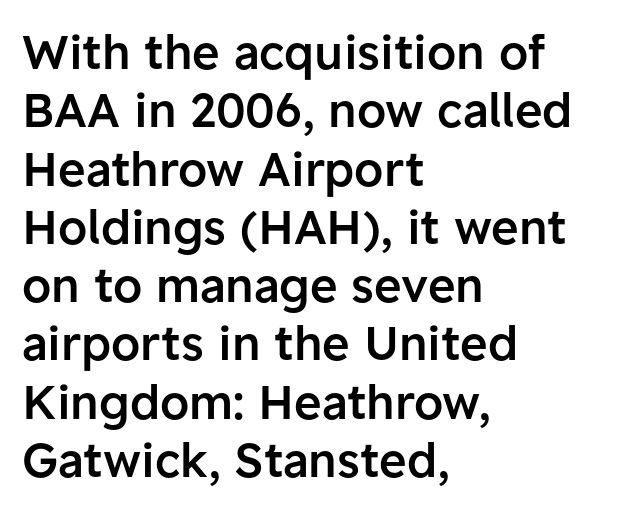
A typesetter would call this zero additional tracking. Typeset ragged right — the left edge is the straight one. Set as a demibold, roughly 600 on the weight scale. Only glyphs here, with clear space below each row. These lines are composed in type without serifs.
